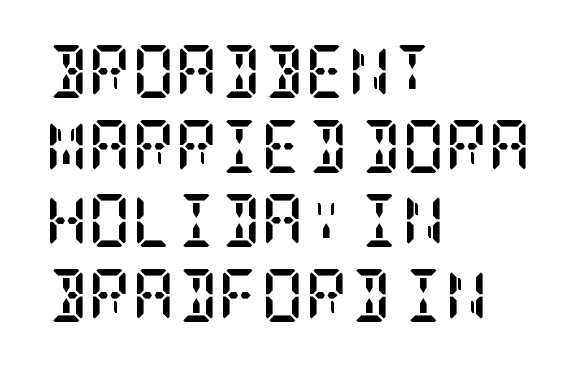
It's the straight-up-and-down kind of type. No extra tracking has been applied to these lines. Horizontally, the lines are justified to the leading edge only. The letters are bold, with thick, heavy strokes. Is this a sans? No — the strokes have serifs.
